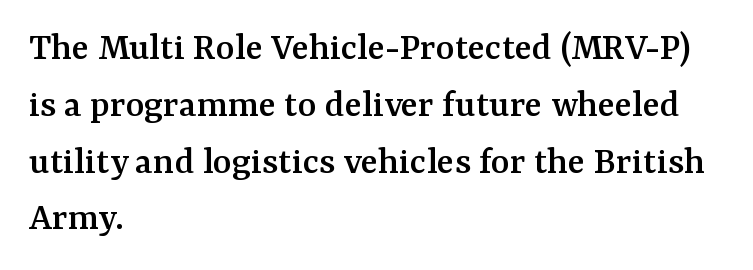
Q: Is the text italic (slanted)? A: No, it is upright.
Q: Is the typeface a serif or a sans-serif typeface? A: Serif.
Q: Is the text underlined? A: No.
Q: How is the paragraph aligned? A: Left-aligned.
Q: Is the spacing between letters normal or unusually wide? A: Normal.
Q: Is the spacing between lines tight, normal or loose? A: Normal.
Q: Width (condensed, normal, or wide)? A: Normal.
Q: Stroke contrast? A: Medium.
Q: x-height? A: Medium.
Q: Monospaced? A: No.
